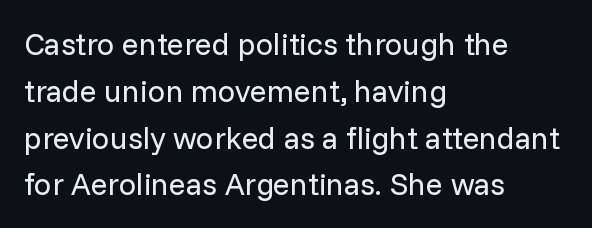
The image shows 31 px regular-weight sans-serif type, upright; set left-aligned, normal line spacing (1.51x), normal letter spacing, not underlined; low stroke contrast and a medium x-height.
